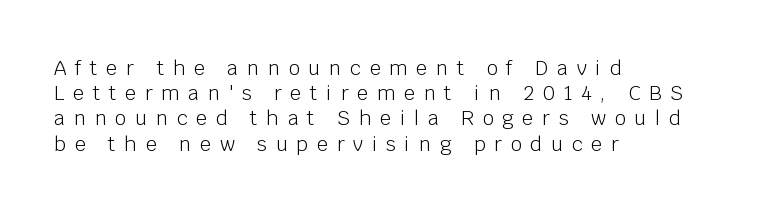
Q: Is the text bold? A: No.
Q: Is the text italic (slanted)? A: No, it is upright.
Q: Is the text underlined? A: No.
Q: How is the paragraph aligned? A: Left-aligned.
Q: Is the spacing between letters normal or unusually wide? A: Unusually wide.
Q: Is the spacing between lines tight, normal or loose? A: Normal.
